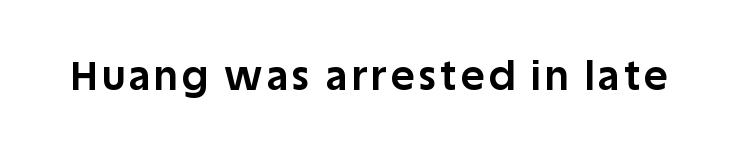
The image shows 40 px bold sans-serif type, upright; set not underlined; low stroke contrast and a large x-height.
